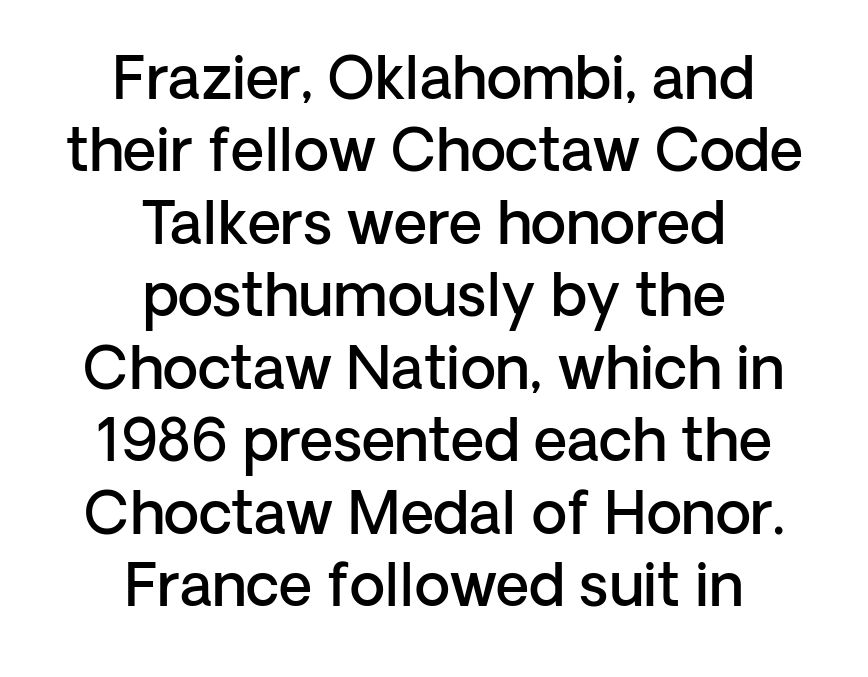
{"serif": "no", "italic": "no", "bold": "semi", "weight": "semibold", "width": "normal", "stroke_contrast": "low", "x_height": "medium", "monospaced": "no", "underline": "no", "align": "center", "line_spacing": "normal", "line_spacing_ratio": 1.25, "letter_spacing": "normal", "letter_spacing_em": 0.0, "glyph_px": 58}
